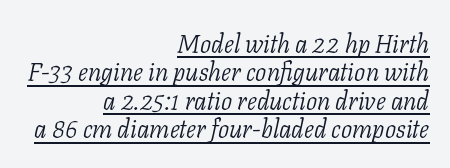
Q: Is the text bold? A: No.
Q: Is the text italic (slanted)? A: Yes, it leans right by about 11 degrees.
Q: Is the text underlined? A: Yes.
Q: How is the paragraph aligned? A: Right-aligned.
Q: Is the spacing between letters normal or unusually wide? A: Normal.
Q: Is the spacing between lines tight, normal or loose? A: Tight.
